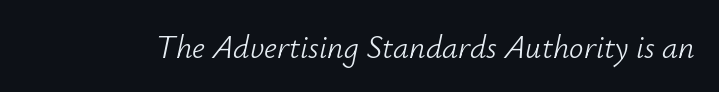
{"italic": "yes", "lean": "right", "slant_degrees": 12, "bold": "no", "weight": "light", "width": "normal", "stroke_contrast": "low", "x_height": "small", "monospaced": "no", "underline": "no", "letter_spacing": "normal", "letter_spacing_em": 0.0, "glyph_px": 32}
